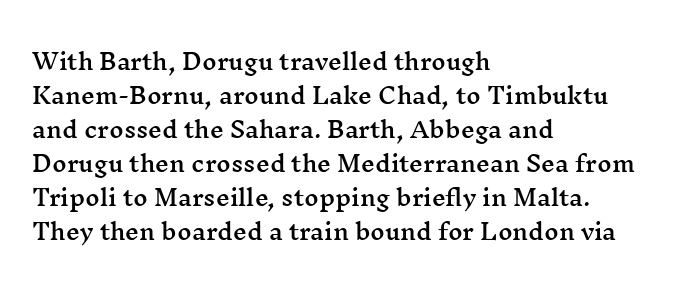
Q: Is the text italic (slanted)? A: No, it is upright.
Q: Is the text underlined? A: No.
Q: How is the paragraph aligned? A: Left-aligned.
Q: Is the spacing between letters normal or unusually wide? A: Normal.
Q: Is the spacing between lines tight, normal or loose? A: Normal.
